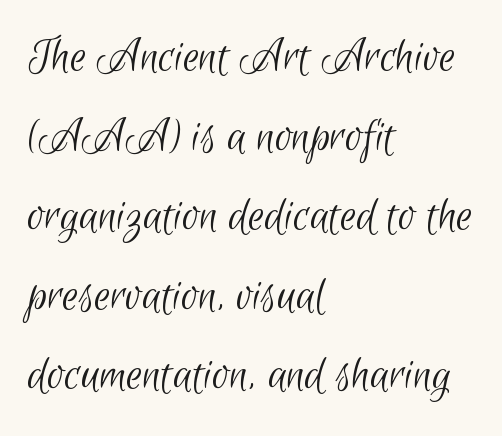
Character widths vary here, with narrow letters taking less room than wide ones. No extra ink here — the face is not bold. A clean baseline with only descenders dipping below it. The glyphs in this specimen are sans serif.
